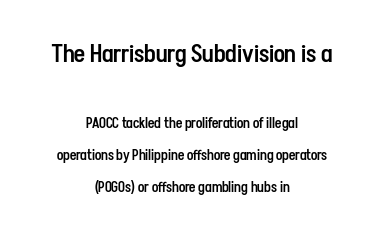
Does the bottom block carry the larger type? No, the top block does. Nobody touched the tracking dial on this one. Its strokes are somewhat broadened, the hallmark of semibold type. Rendered with straight, roman letterforms. Plain, unruled lines of type.
